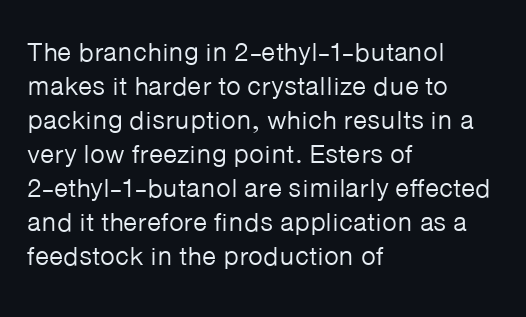
Descenders are the only things crossing below the line. All the whitespace from short lines collects on the right. Characters remain perfectly vertical along every line. The letters sit at their default tracking, neither squeezed nor spread.
